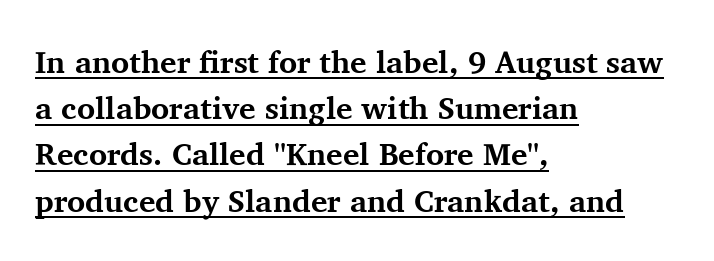
The image shows 31 px bold serif type, upright; set left-aligned, normal line spacing (1.49x), normal letter spacing, underlined; medium stroke contrast and a medium x-height.
